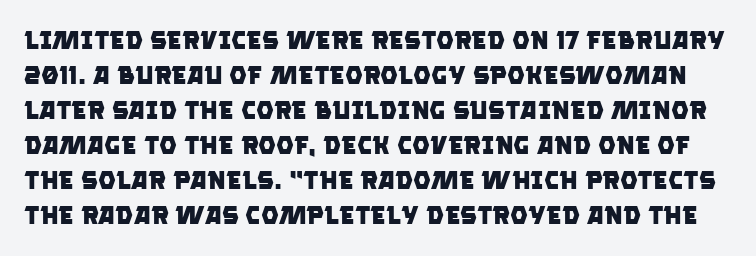
Q: Is the text bold? A: Yes.
Q: Is the text underlined? A: No.
Q: Is the spacing between letters normal or unusually wide? A: Normal.
Q: Is the spacing between lines tight, normal or loose? A: Normal.
